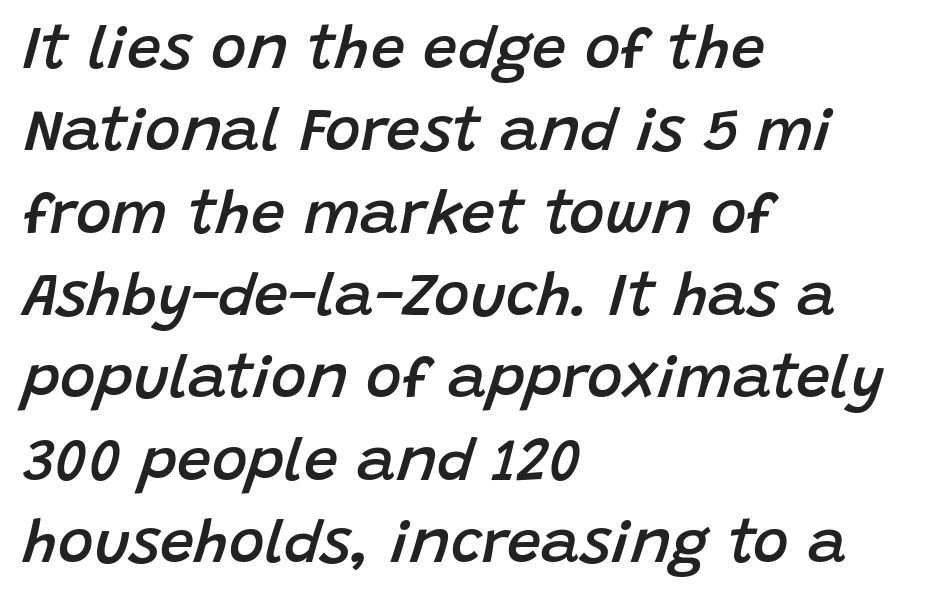
A typesetter would call this proportional, since set widths differ per character. The font is running at a semibold setting, under full bold. The space beneath each line is pristine and unruled. These lines stack with their left ends in a neat column. Style check: oblique.
